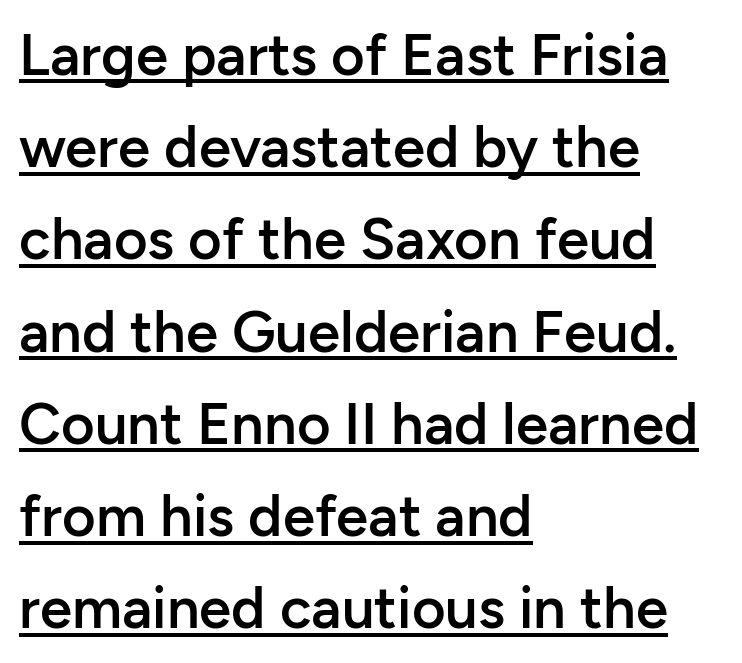
Q: Is the text bold? A: Semi-bold.
Q: Is the text italic (slanted)? A: No, it is upright.
Q: Is the typeface a serif or a sans-serif typeface? A: Sans-serif.
Q: Is the text underlined? A: Yes.
Q: How is the paragraph aligned? A: Left-aligned.
Q: Is the spacing between letters normal or unusually wide? A: Normal.
Q: Is the spacing between lines tight, normal or loose? A: Normal.
Q: Width (condensed, normal, or wide)? A: Normal.
Q: Stroke contrast? A: Low.
Q: x-height? A: Medium.
Q: Monospaced? A: No.
